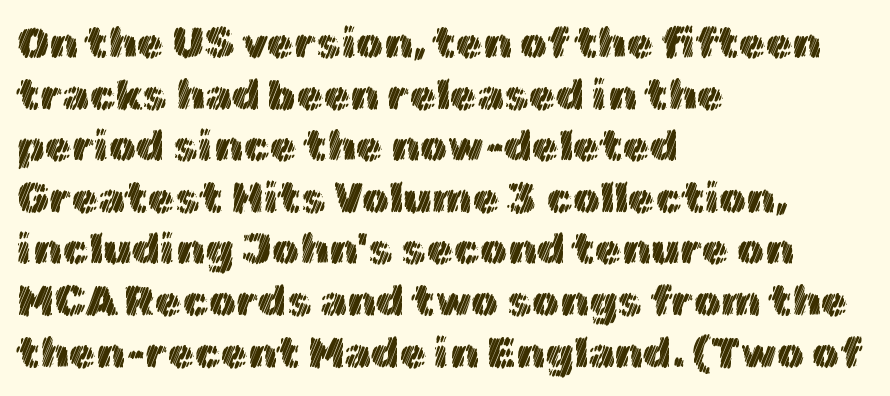
The image shows 43 px text type, upright; set left-aligned, line spacing 1.2x, normal letter spacing, not underlined; a medium x-height.
